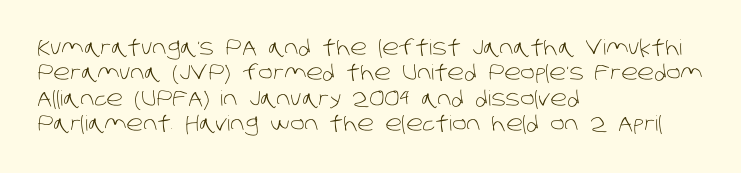
{"bold": "no", "underline": "no", "align": "left", "line_spacing_ratio": 1.21, "letter_spacing": "normal", "letter_spacing_em": 0.0, "glyph_px": 21}
